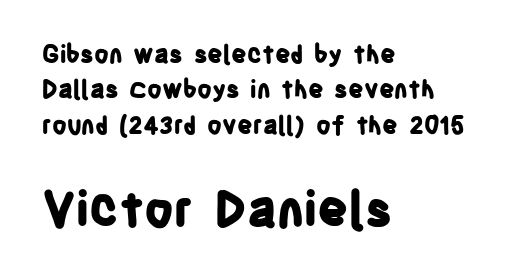
{"serif": "no", "italic": "no", "bold": "yes", "weight": "bold", "width": "condensed", "stroke_contrast": "low", "x_height": "large", "monospaced": "no", "underline": "no", "align": "left", "line_spacing": "normal", "line_spacing_ratio": 1.47, "letter_spacing": "normal", "letter_spacing_em": 0.0, "larger_block": "second", "size_ratio": 2.0, "glyph_px": 48}
